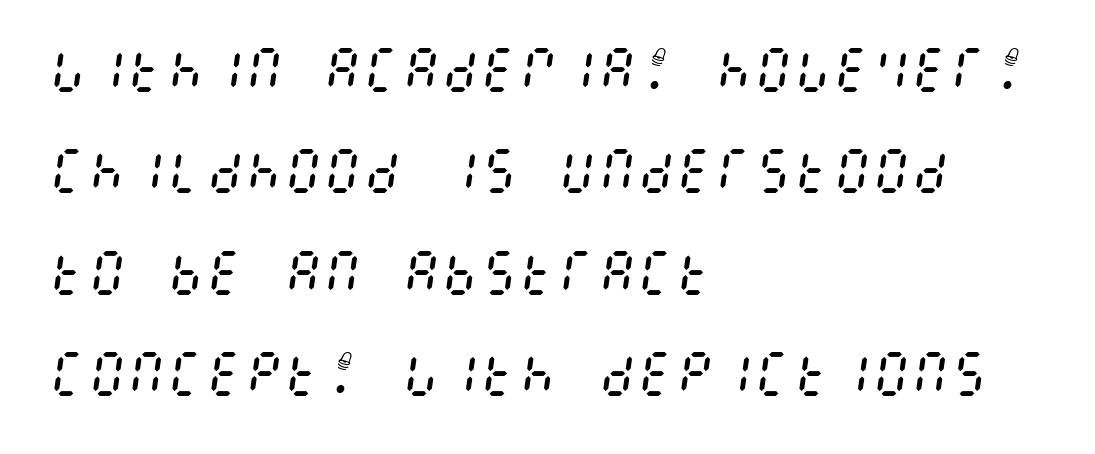
Counters stay open thanks to moderate or lighter strokes. Has an underline been added? It has not. The letterforms sit shoulder to shoulder at normal distance. The vertical gap from one line to the next is large. Horizontally, the lines are justified to the leading edge only. Would a proofreader flag this as italicized? Yes.
